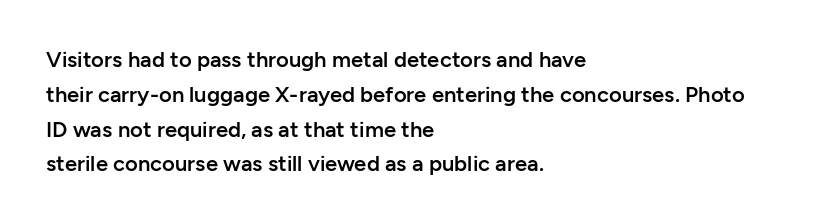
The image shows 22 px text type, upright; set left-aligned, normal line spacing (1.58x), normal letter spacing, not underlined.
